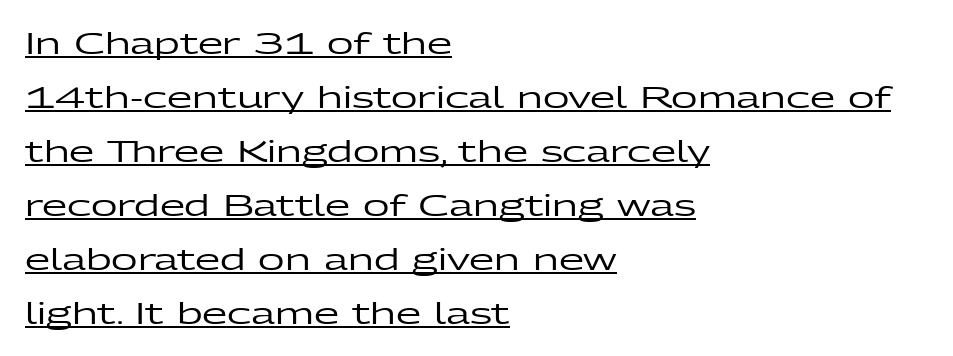
{"serif": "no", "italic": "no", "width": "wide", "stroke_contrast": "low", "x_height": "medium", "monospaced": "no", "underline": "yes", "align": "left", "line_spacing_ratio": 1.86, "letter_spacing": "normal", "letter_spacing_em": 0.0, "glyph_px": 29}
